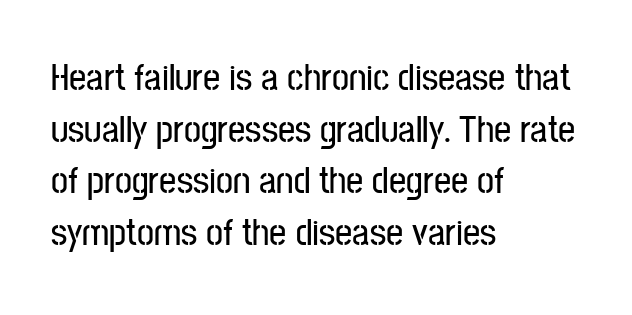
The image shows 38 px condensed sans-serif type, upright; set left-aligned, normal line spacing (1.36x), normal letter spacing, not underlined; low stroke contrast and a medium x-height.
